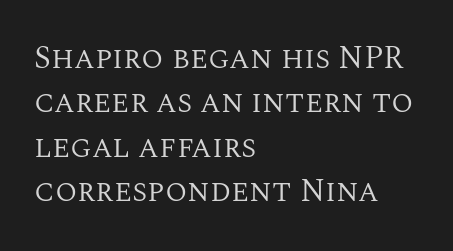
Q: Is the text bold? A: No.
Q: Is the text italic (slanted)? A: No, it is upright.
Q: Is the typeface a serif or a sans-serif typeface? A: Serif.
Q: Is the text underlined? A: No.
Q: How is the paragraph aligned? A: Left-aligned.
Q: Is the spacing between letters normal or unusually wide? A: Normal.
Q: Is the spacing between lines tight, normal or loose? A: Normal.
Q: Width (condensed, normal, or wide)? A: Normal.
Q: Stroke contrast? A: Medium.
Q: x-height? A: Large.
Q: Monospaced? A: No.
